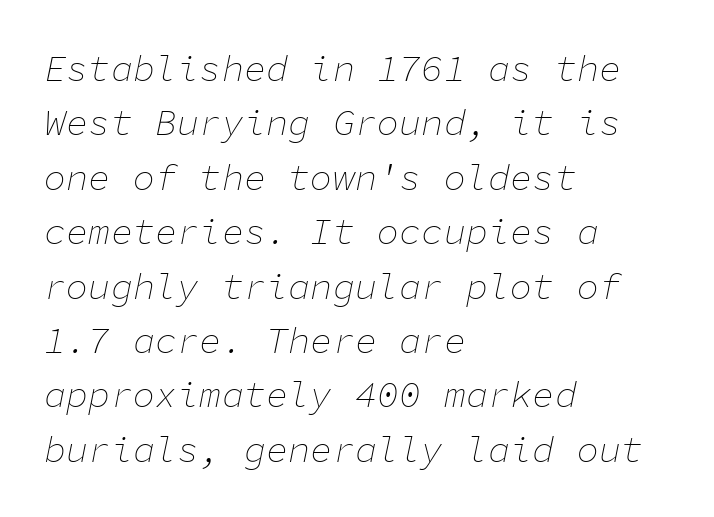
Q: Is the text bold? A: No.
Q: Is the text italic (slanted)? A: Yes, it leans right by about 11 degrees.
Q: Is the text underlined? A: No.
Q: How is the paragraph aligned? A: Left-aligned.
Q: Is the spacing between letters normal or unusually wide? A: Normal.
Q: Is the spacing between lines tight, normal or loose? A: Normal.
Q: Width (condensed, normal, or wide)? A: Normal.
Q: Stroke contrast? A: Low.
Q: x-height? A: Medium.
Q: Monospaced? A: Yes.
